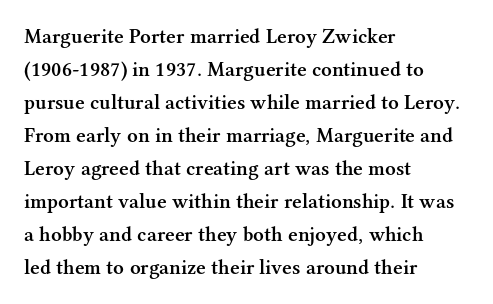
Q: Is the text bold? A: Semi-bold.
Q: Is the text italic (slanted)? A: No, it is upright.
Q: Is the text underlined? A: No.
Q: How is the paragraph aligned? A: Left-aligned.
Q: Is the spacing between letters normal or unusually wide? A: Normal.
Q: Is the spacing between lines tight, normal or loose? A: Normal.
